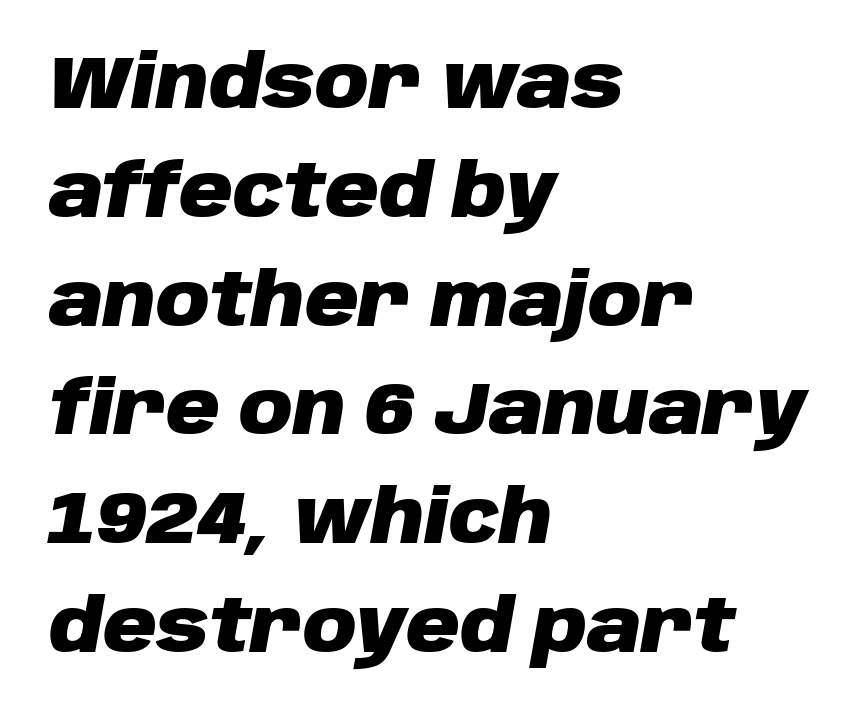
The image shows 74 px heavy type, italic (leaning right); set left-aligned, normal line spacing (1.47x), normal letter spacing, not underlined; low stroke contrast and a large x-height.
